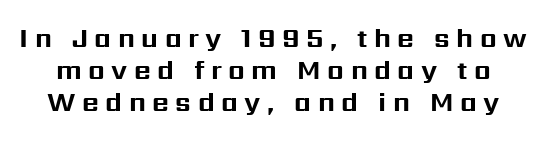
The font is running at its bold setting. The axis of the letterforms is exactly vertical. Short note: letters widely spaced. Clear beneath every line of the passage.
